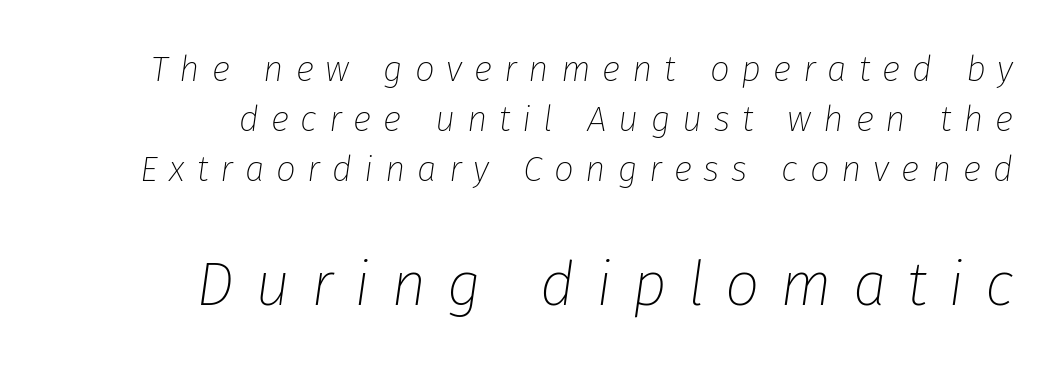
The area under the type is left untouched. Honestly, the letter spacing is so wide it's the main thing you notice. A normal amount of white space separates one row of letters from the next. Do the characters align in a grid? No, the font is proportional. Horizontal alignment here is rightward, an uncommon choice for prose. The typesetting does not lean heavy: it is not bold.
